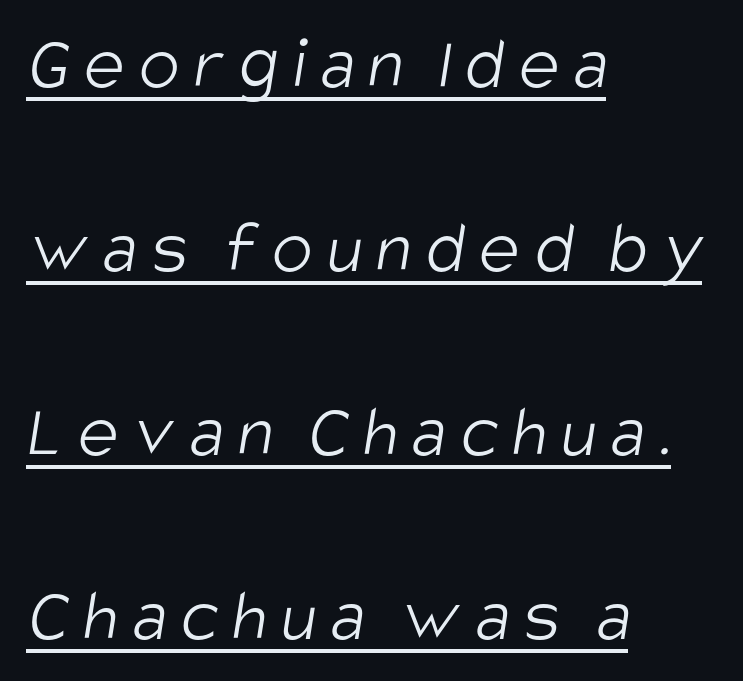
{"serif": "no", "bold": "no", "weight": "light", "width": "condensed", "stroke_contrast": "low", "x_height": "large", "monospaced": "no", "underline": "yes", "align": "left", "line_spacing": "loose", "line_spacing_ratio": 2.42, "glyph_px": 76}
